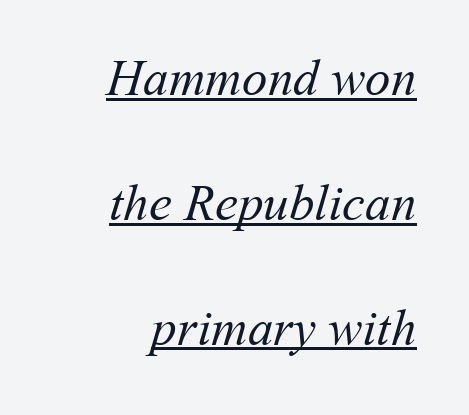
Q: Is the text bold? A: No.
Q: Is the text underlined? A: Yes.
Q: How is the paragraph aligned? A: Right-aligned.
Q: Is the spacing between letters normal or unusually wide? A: Normal.
Q: Is the spacing between lines tight, normal or loose? A: Loose.
Q: Width (condensed, normal, or wide)? A: Normal.
Q: Stroke contrast? A: Medium.
Q: x-height? A: Medium.
Q: Monospaced? A: No.
